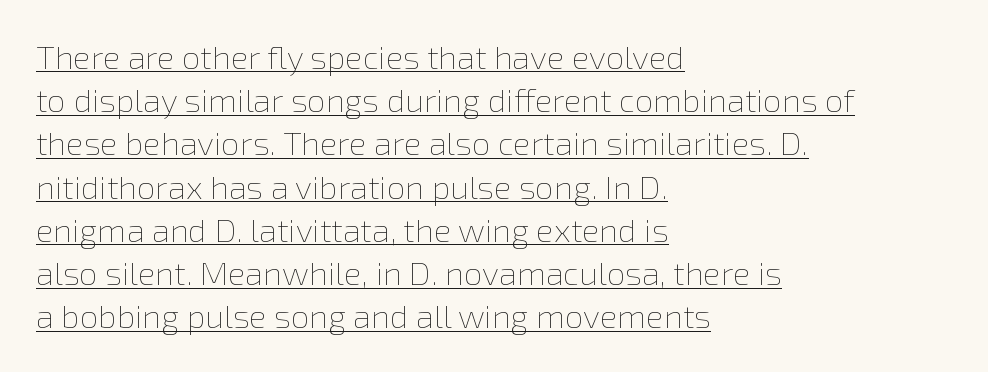
The image shows 33 px thin type, upright; set left-aligned, normal line spacing (1.31x), normal letter spacing, underlined; low stroke contrast and a medium x-height.
